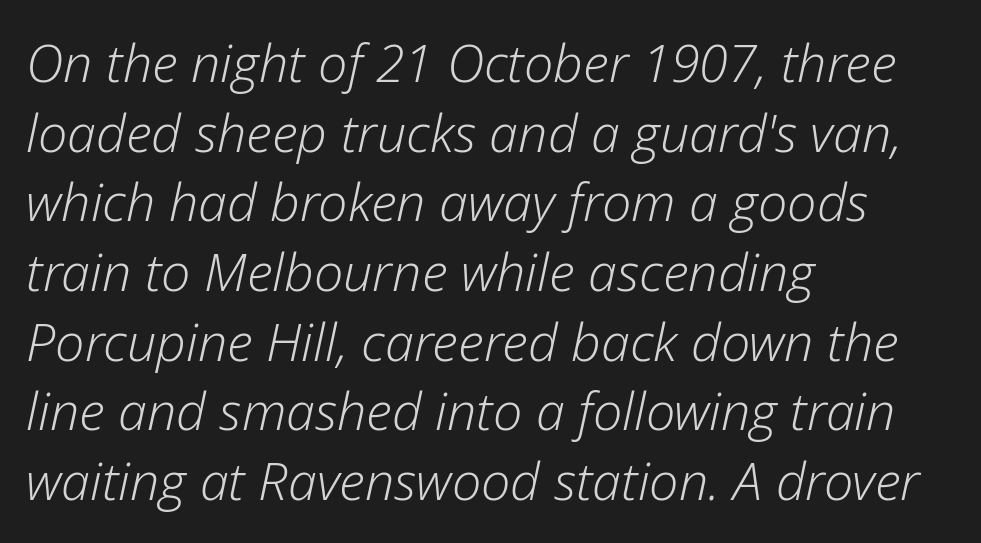
{"italic": "yes", "lean": "right", "slant_degrees": 12, "bold": "no", "weight": "light", "width": "normal", "stroke_contrast": "low", "x_height": "medium", "monospaced": "no", "underline": "no", "align": "left", "line_spacing": "normal", "line_spacing_ratio": 1.34, "letter_spacing": "normal", "letter_spacing_em": 0.0, "glyph_px": 52}
